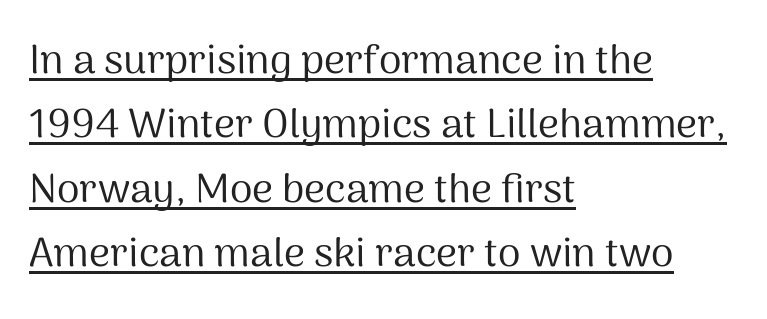
The image shows 41 px regular-weight sans-serif type, upright; set left-aligned, normal line spacing (1.57x), normal letter spacing, underlined; medium stroke contrast and a medium x-height.
